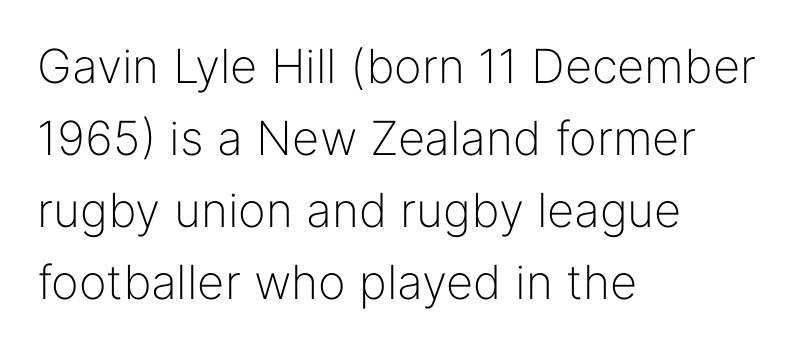
The image shows 47 px light sans-serif type, upright; set left-aligned, normal line spacing (1.53x), normal letter spacing, not underlined; low stroke contrast and a medium x-height.
